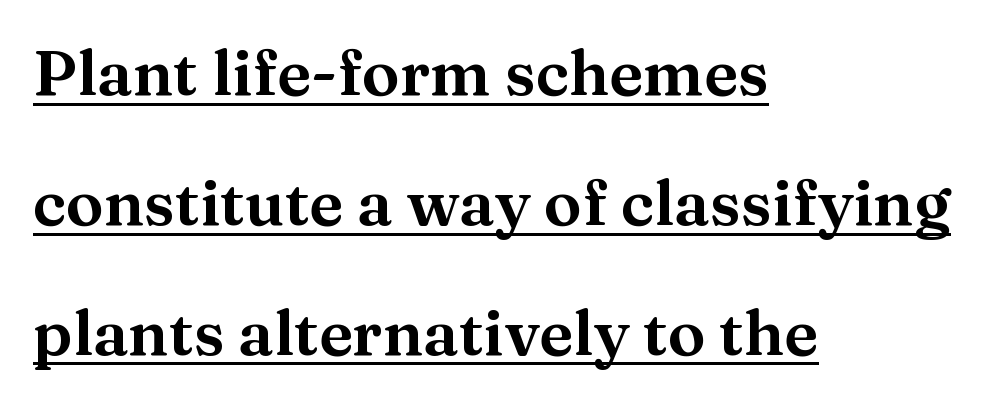
Looks like someone drew a line under every word here. In terms of letterspacing, this is plain default setting. Each letter's strokes conclude with small projecting serifs. Italic? Not at all — the glyphs are vertical. In terms of leading, this rendering errs on the spacious side.
